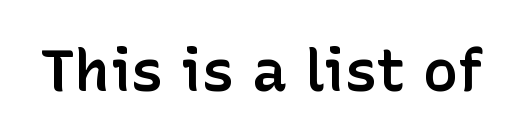
Just letters on the line, the space beneath them empty. The characters display no serif detailing; their extremities are plain. Notice how the stems are strictly vertical — no italics here. Its strokes are somewhat broadened, the hallmark of semibold type.
